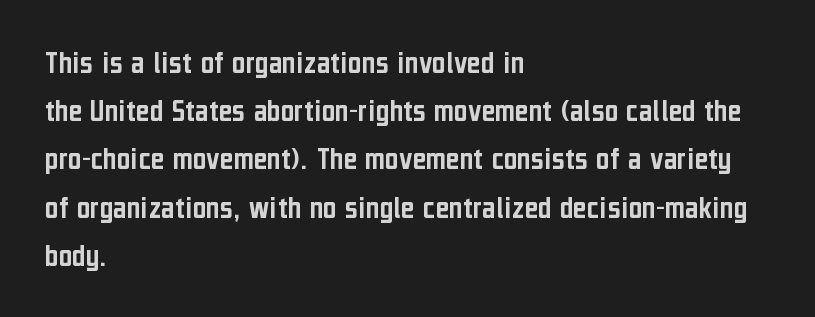
{"serif": "no", "italic": "no", "width": "condensed", "stroke_contrast": "low", "x_height": "medium", "monospaced": "no", "underline": "no", "align": "left", "line_spacing": "normal", "line_spacing_ratio": 1.46, "letter_spacing": "normal", "letter_spacing_em": 0.0, "glyph_px": 33}
